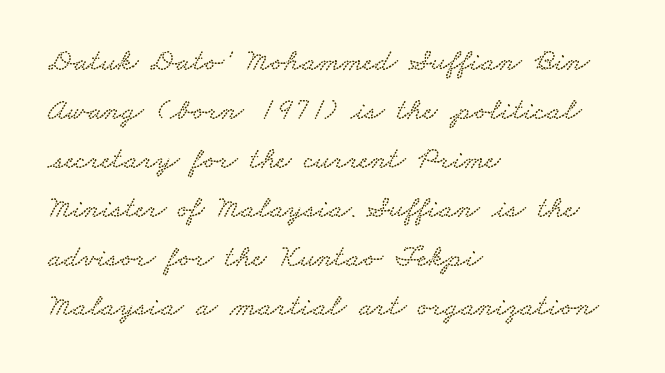
The face used here is proportionally spaced, like ordinary book or web type. Typeset ragged right — the left edge is the straight one. Tracking here is standard; glyphs follow each other at the usual distance. This is serif lettering, the kind often seen in printed books.
